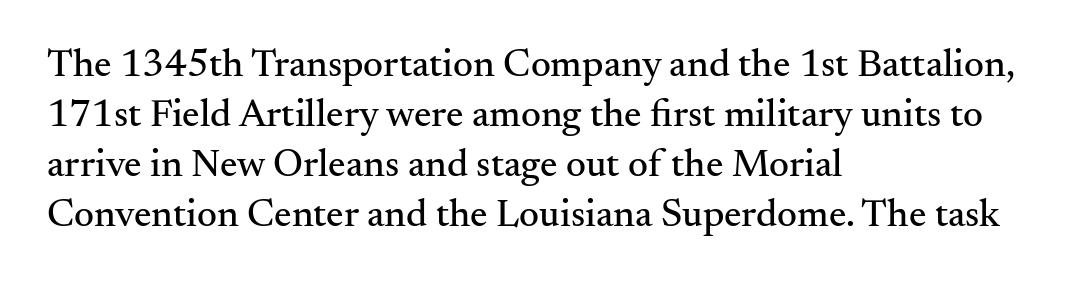
The image shows 39 px serif type, upright; set left-aligned, normal line spacing (1.28x), normal letter spacing, not underlined; medium stroke contrast and a small x-height.
